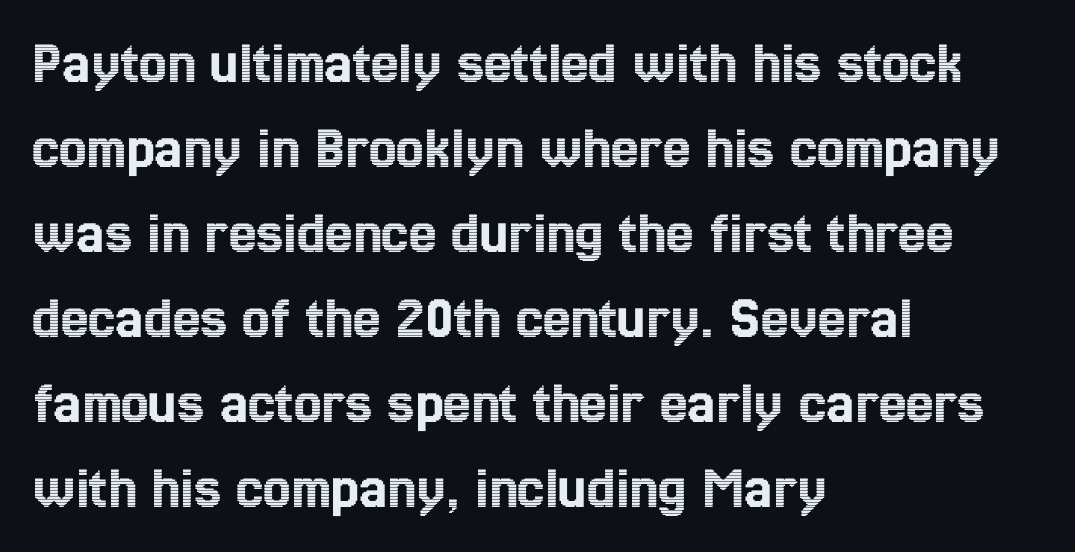
The image shows 62 px condensed type, upright; set left-aligned, normal line spacing (1.37x), normal letter spacing, not underlined; a medium x-height.
